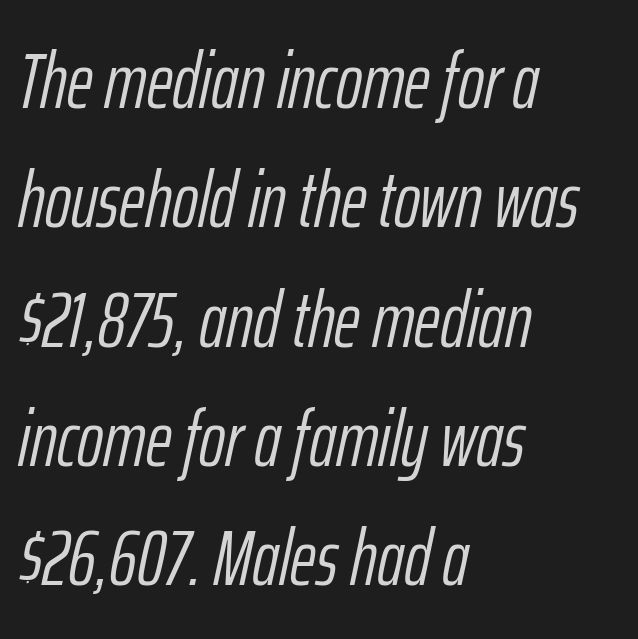
These lines were composed using italics. The rendering anchors every line to the left-hand side. These lines are rendered in a variable-pitch font. The type is set solid horizontally, with unmodified tracking. Underline: absent. The letterforms sit at book weight or below.
